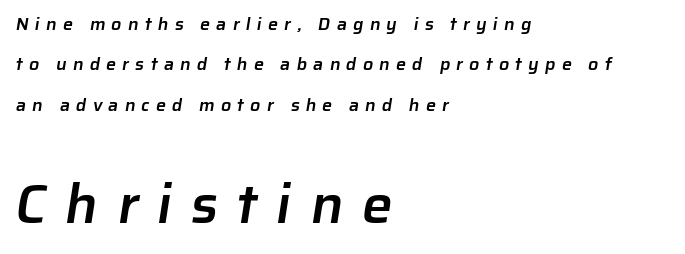
As a designer I'd log this as weight 600, semibold. The composition opens small and finishes big. Line starts are locked; line ends wander. Leading is clearly above the norm, producing a sparse column.
